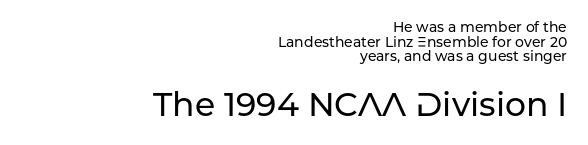
Q: Is the text italic (slanted)? A: No, it is upright.
Q: Is the typeface a serif or a sans-serif typeface? A: Sans-serif.
Q: Is the text underlined? A: No.
Q: How is the paragraph aligned? A: Right-aligned.
Q: Is the spacing between letters normal or unusually wide? A: Normal.
Q: Is the spacing between lines tight, normal or loose? A: Tight.
Q: Which block of text is set in a larger size, the first (top) or the second (bottom)? A: The second (bottom) one.
Q: Width (condensed, normal, or wide)? A: Normal.
Q: Stroke contrast? A: Low.
Q: x-height? A: Medium.
Q: Monospaced? A: No.
